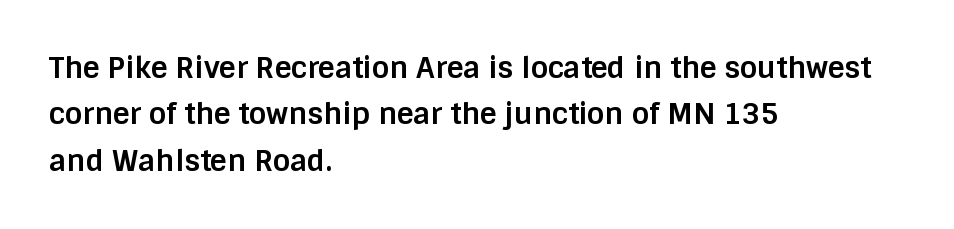
Q: Is the text bold? A: Yes.
Q: Is the text italic (slanted)? A: No, it is upright.
Q: Is the typeface a serif or a sans-serif typeface? A: Sans-serif.
Q: Is the text underlined? A: No.
Q: How is the paragraph aligned? A: Left-aligned.
Q: Is the spacing between letters normal or unusually wide? A: Normal.
Q: Is the spacing between lines tight, normal or loose? A: Normal.
Q: Width (condensed, normal, or wide)? A: Normal.
Q: Stroke contrast? A: Low.
Q: x-height? A: Large.
Q: Monospaced? A: No.
